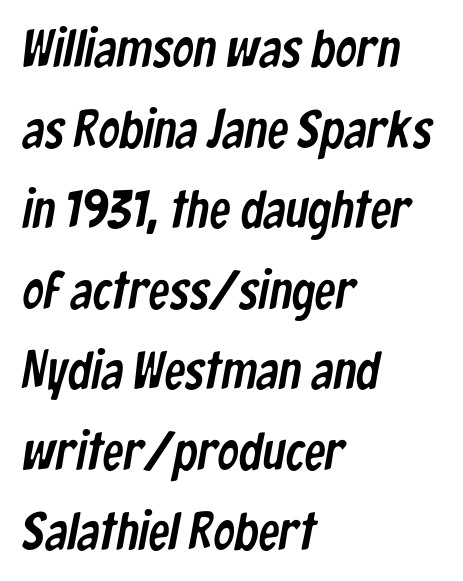
Q: Is the typeface a serif or a sans-serif typeface? A: Sans-serif.
Q: Is the text underlined? A: No.
Q: How is the paragraph aligned? A: Left-aligned.
Q: Is the spacing between letters normal or unusually wide? A: Normal.
Q: Is the spacing between lines tight, normal or loose? A: Normal.
Q: Width (condensed, normal, or wide)? A: Condensed.
Q: Stroke contrast? A: Low.
Q: x-height? A: Medium.
Q: Monospaced? A: No.
